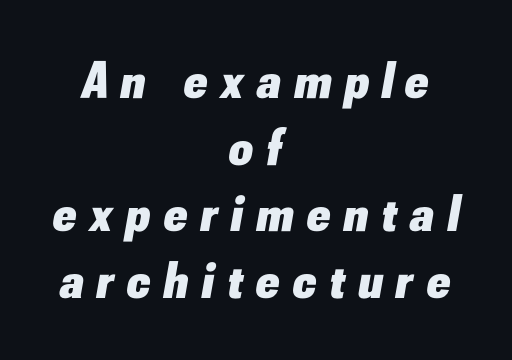
{"italic": "yes", "lean": "right", "slant_degrees": 10, "bold": "yes", "weight": "heavy", "width": "normal", "stroke_contrast": "low", "x_height": "small", "monospaced": "no", "underline": "no", "align": "center", "line_spacing": "normal", "line_spacing_ratio": 1.28, "letter_spacing": "wide", "letter_spacing_em": 0.26, "glyph_px": 52}
